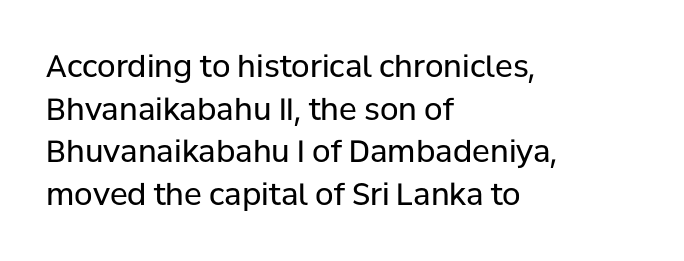
The specimen reads as upright at a glance. Inter-character spacing is left at the font's built-in metrics. The passage shown stacks its lines at a standard gap. The type family on display is of the sans-serif kind.
